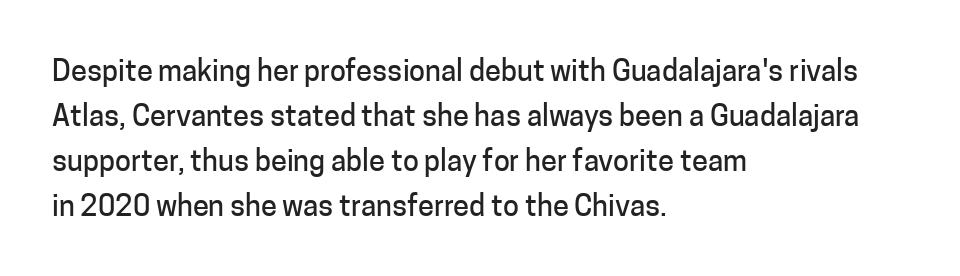
The image shows 29 px sans-serif type, upright; set left-aligned, normal line spacing (1.55x), normal letter spacing, not underlined; low stroke contrast and a medium x-height.
